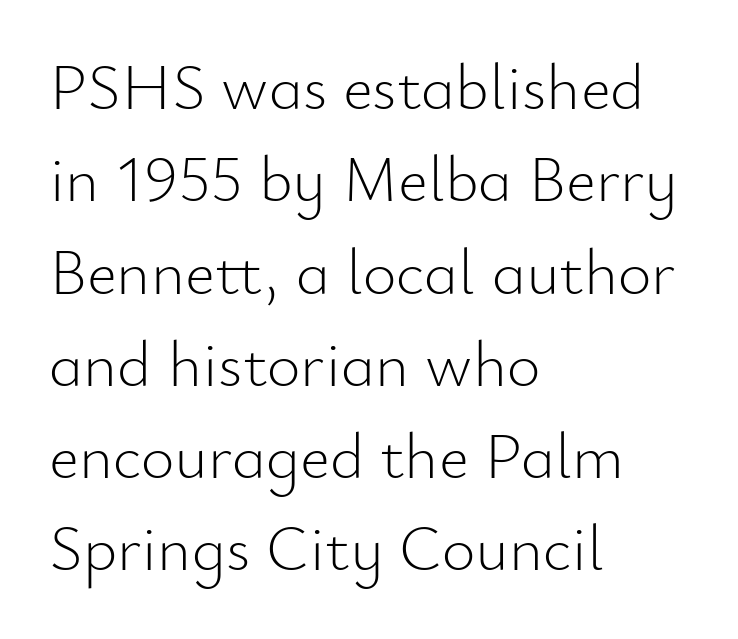
{"serif": "no", "italic": "no", "bold": "no", "weight": "light", "width": "normal", "stroke_contrast": "low", "x_height": "small", "monospaced": "no", "underline": "no", "align": "left", "line_spacing": "normal", "line_spacing_ratio": 1.42, "letter_spacing": "normal", "letter_spacing_em": 0.0, "glyph_px": 65}
